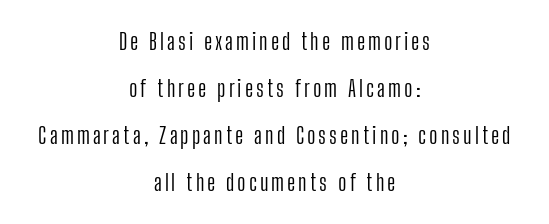
Style check: upright. Regarding leading, the lines here are spaced well apart. The space directly below the letters is spotless. These glyphs show unthickened strokes, regular width or finer.
